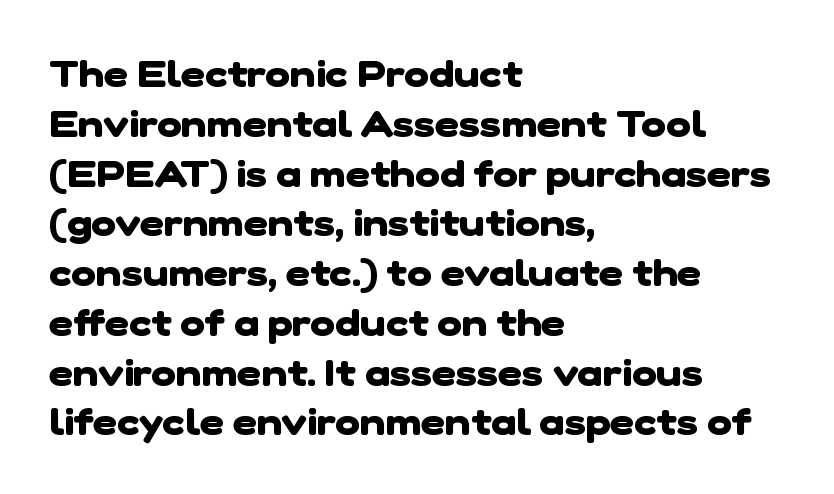
{"serif": "no", "bold": "yes", "weight": "heavy", "width": "normal", "stroke_contrast": "low", "x_height": "medium", "monospaced": "no", "underline": "no", "align": "left", "line_spacing": "normal", "line_spacing_ratio": 1.31, "letter_spacing": "normal", "letter_spacing_em": 0.0, "glyph_px": 38}
